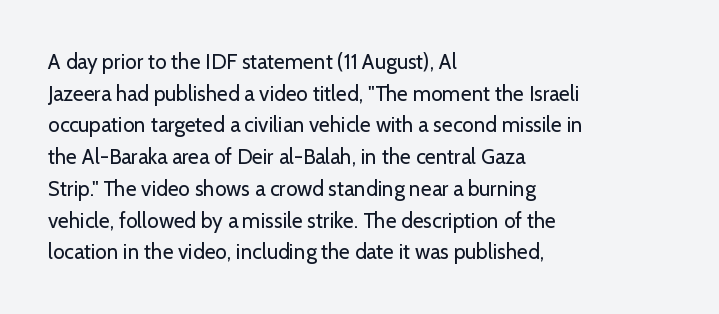
The image shows 21 px text type, upright; set left-aligned, normal line spacing (1.51x), normal letter spacing, not underlined.
